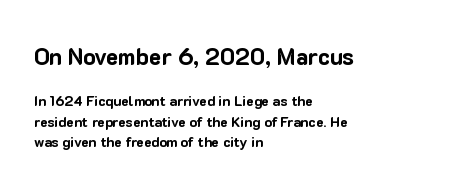
{"italic": "no", "bold": "yes", "underline": "no", "align": "left", "line_spacing": "normal", "line_spacing_ratio": 1.49, "letter_spacing": "normal", "letter_spacing_em": 0.0, "larger_block": "first", "size_ratio": 1.64, "glyph_px": 23}
